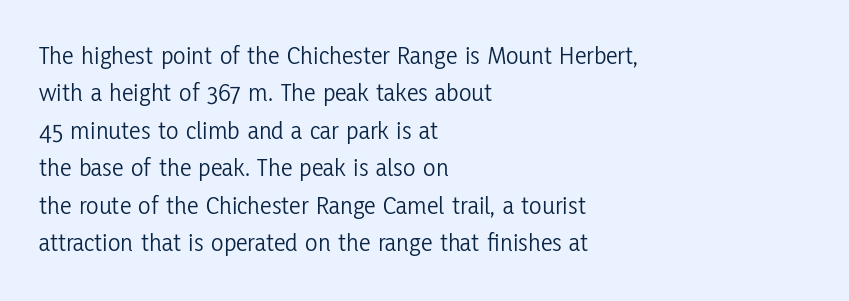
{"italic": "no", "bold": "no", "underline": "no", "align": "left", "line_spacing": "normal", "line_spacing_ratio": 1.44, "letter_spacing": "normal", "letter_spacing_em": 0.0, "glyph_px": 26}
